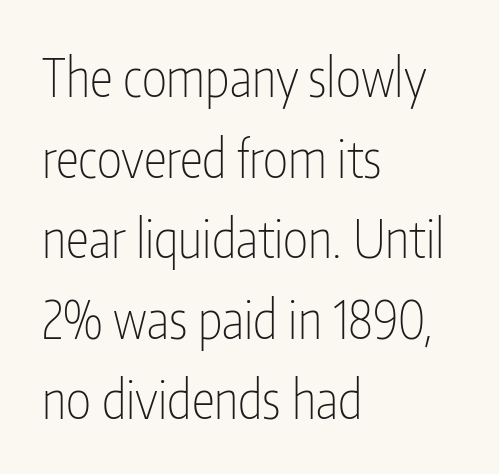
Q: Is the text bold? A: No.
Q: Is the text italic (slanted)? A: No, it is upright.
Q: Is the typeface a serif or a sans-serif typeface? A: Sans-serif.
Q: Is the text underlined? A: No.
Q: How is the paragraph aligned? A: Left-aligned.
Q: Is the spacing between letters normal or unusually wide? A: Normal.
Q: Is the spacing between lines tight, normal or loose? A: Normal.
Q: Width (condensed, normal, or wide)? A: Condensed.
Q: Stroke contrast? A: Low.
Q: x-height? A: Medium.
Q: Monospaced? A: No.
